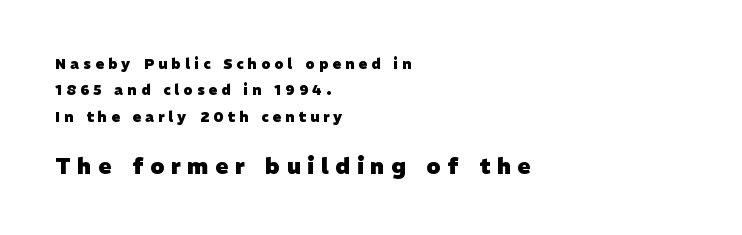
{"bold": "yes", "underline": "no", "align": "left", "line_spacing_ratio": 1.89, "letter_spacing": "wide", "letter_spacing_em": 0.31, "larger_block": "second", "size_ratio": 1.57, "glyph_px": 22}
